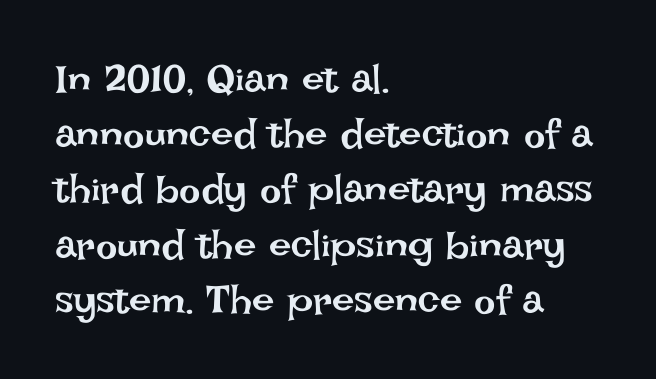
Q: Is the text bold? A: No.
Q: Is the text italic (slanted)? A: No, it is upright.
Q: Is the text underlined? A: No.
Q: How is the paragraph aligned? A: Left-aligned.
Q: Is the spacing between letters normal or unusually wide? A: Normal.
Q: Is the spacing between lines tight, normal or loose? A: Normal.
Q: Width (condensed, normal, or wide)? A: Normal.
Q: Stroke contrast? A: Low.
Q: x-height? A: Large.
Q: Monospaced? A: No.
